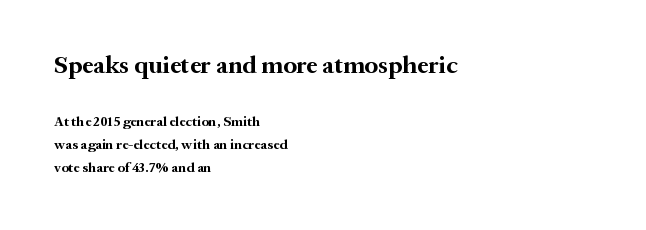
The image shows 25 px bold type, upright; set left-aligned, normal line spacing (1.64x), normal letter spacing, not underlined; the first (top) block is 1.79x larger.
